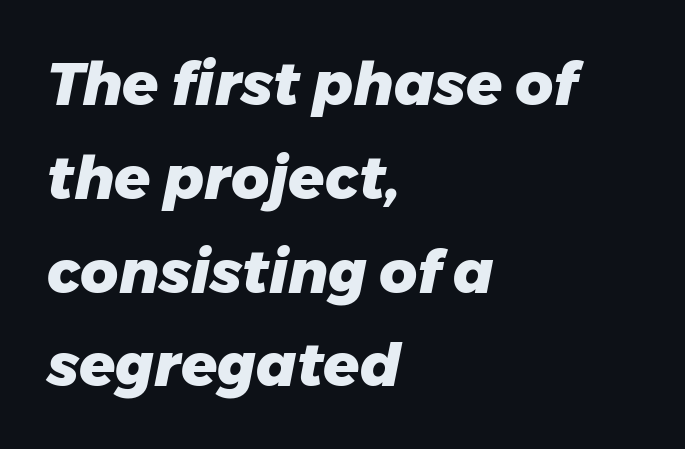
{"italic": "yes", "lean": "right", "slant_degrees": 11, "bold": "yes", "weight": "heavy", "width": "normal", "stroke_contrast": "low", "x_height": "medium", "monospaced": "no", "underline": "no", "align": "left", "line_spacing": "normal", "line_spacing_ratio": 1.59, "letter_spacing": "normal", "letter_spacing_em": 0.0, "glyph_px": 59}
